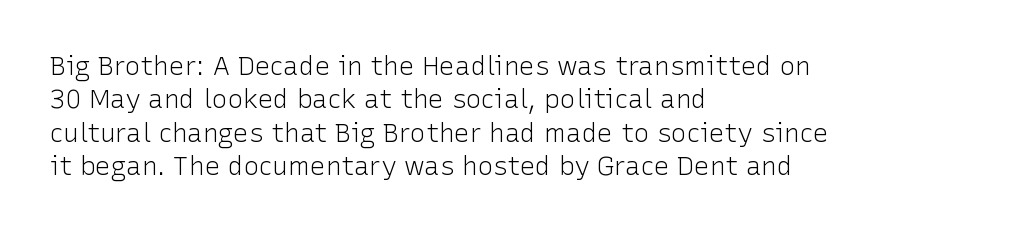
Q: Is the text bold? A: No.
Q: Is the text italic (slanted)? A: No, it is upright.
Q: Is the text underlined? A: No.
Q: How is the paragraph aligned? A: Left-aligned.
Q: Is the spacing between letters normal or unusually wide? A: Normal.
Q: Is the spacing between lines tight, normal or loose? A: Normal.
